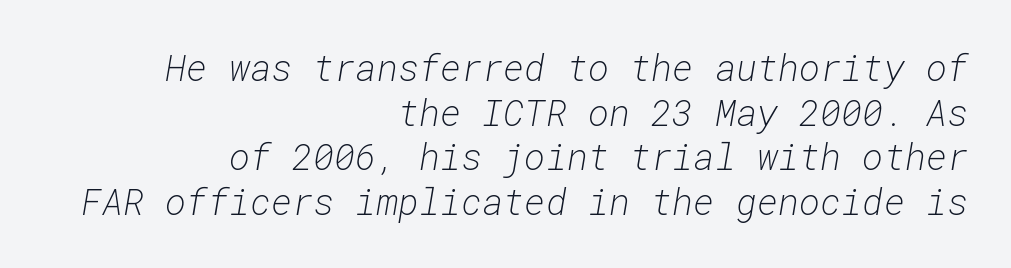
Descender tails drop into unmarked territory. How are the letters spaced? Ordinarily, with no added tracking. The text carries the slant typical of an italic or oblique font. Is this a fixed-width face? Yes — each glyph sits in an identical cell. Line ends are locked; line starts wander. On a weight scale, this lands at 450 or below.
